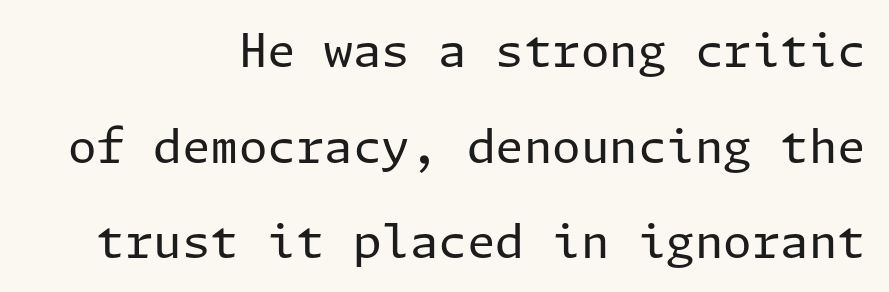
Q: Is the text bold? A: No.
Q: Is the text italic (slanted)? A: No, it is upright.
Q: Is the typeface a serif or a sans-serif typeface? A: Sans-serif.
Q: Is the text underlined? A: No.
Q: How is the paragraph aligned? A: Right-aligned.
Q: Is the spacing between letters normal or unusually wide? A: Normal.
Q: Is the spacing between lines tight, normal or loose? A: Loose.
Q: Width (condensed, normal, or wide)? A: Normal.
Q: Stroke contrast? A: Low.
Q: x-height? A: Medium.
